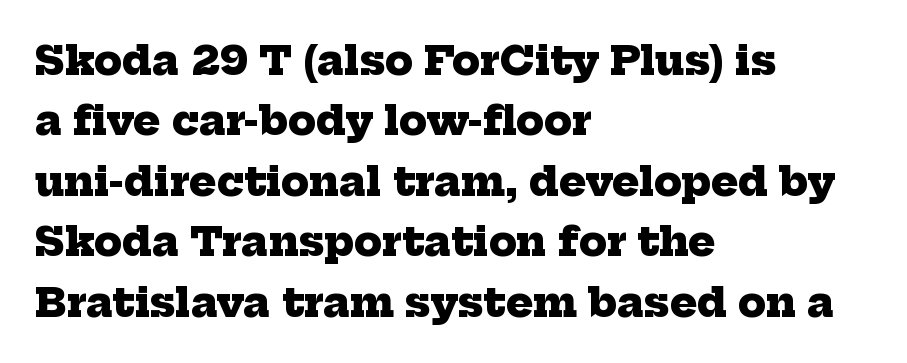
Q: Is the text bold? A: Yes.
Q: Is the typeface a serif or a sans-serif typeface? A: Serif.
Q: Is the text underlined? A: No.
Q: How is the paragraph aligned? A: Left-aligned.
Q: Is the spacing between letters normal or unusually wide? A: Normal.
Q: Is the spacing between lines tight, normal or loose? A: Normal.
Q: Width (condensed, normal, or wide)? A: Normal.
Q: Stroke contrast? A: Low.
Q: x-height? A: Medium.
Q: Monospaced? A: No.
